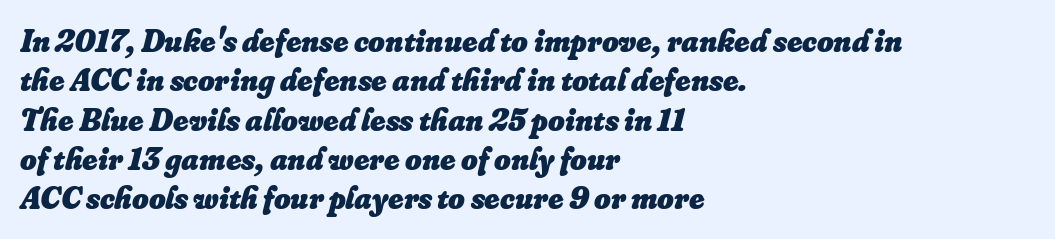
Q: Is the text bold? A: Yes.
Q: Is the text italic (slanted)? A: Yes, it leans right by about 16 degrees.
Q: Is the text underlined? A: No.
Q: How is the paragraph aligned? A: Left-aligned.
Q: Is the spacing between letters normal or unusually wide? A: Normal.
Q: Width (condensed, normal, or wide)? A: Normal.
Q: Stroke contrast? A: Low.
Q: x-height? A: Small.
Q: Monospaced? A: No.
